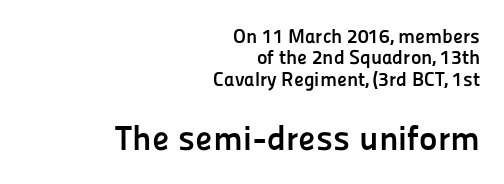
Type without underlining. Each letter keeps its own natural width here, so spacing adapts to shape. The text was rendered using a sans face with plain stroke endings. Two sizes are in play, and the larger belongs to the second block.
